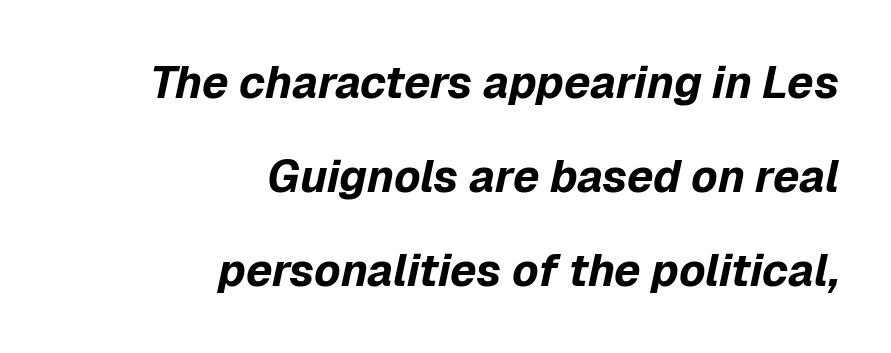
{"italic": "yes", "lean": "right", "slant_degrees": 12, "bold": "yes", "weight": "bold", "width": "normal", "stroke_contrast": "low", "x_height": "medium", "monospaced": "no", "underline": "no", "align": "right", "line_spacing": "loose", "line_spacing_ratio": 2.09, "letter_spacing": "normal", "letter_spacing_em": 0.0, "glyph_px": 45}
